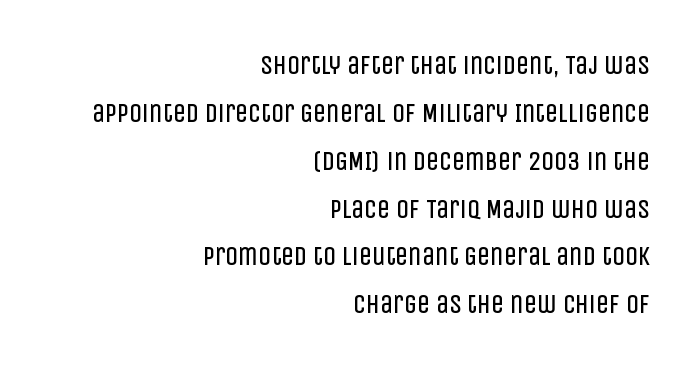
The image shows 26 px text type, upright; set right-aligned, line spacing 1.84x, normal letter spacing, not underlined.
